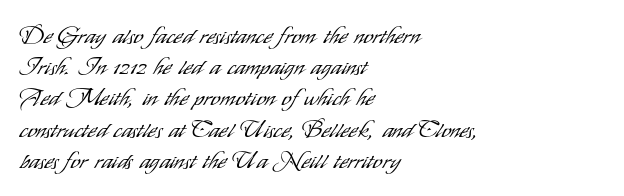
Q: Is the text bold? A: No.
Q: Is the text italic (slanted)? A: Yes.
Q: Is the text underlined? A: No.
Q: How is the paragraph aligned? A: Left-aligned.
Q: Is the spacing between letters normal or unusually wide? A: Normal.
Q: Is the spacing between lines tight, normal or loose? A: Normal.
